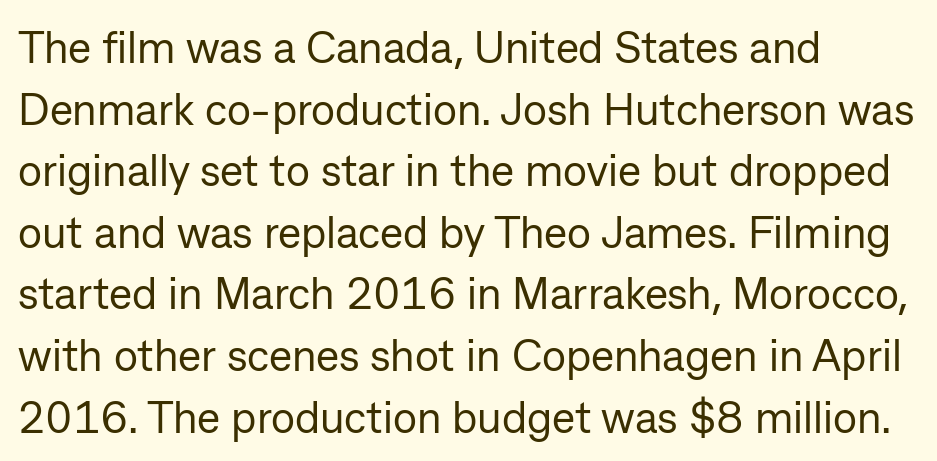
The image shows 44 px regular-weight sans-serif type, upright; set left-aligned, normal line spacing (1.4x), normal letter spacing, not underlined; low stroke contrast and a medium x-height.
